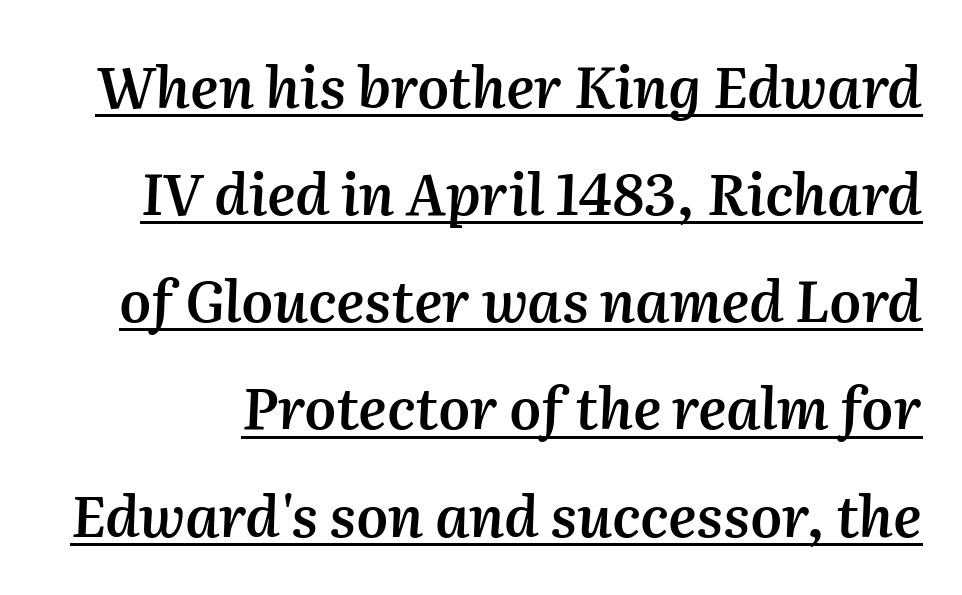
Q: Is the text bold? A: Semi-bold.
Q: Is the text italic (slanted)? A: Yes, it leans right by about 2 degrees.
Q: Is the text underlined? A: Yes.
Q: Is the spacing between letters normal or unusually wide? A: Normal.
Q: Width (condensed, normal, or wide)? A: Normal.
Q: Stroke contrast? A: Medium.
Q: x-height? A: Medium.
Q: Monospaced? A: No.
